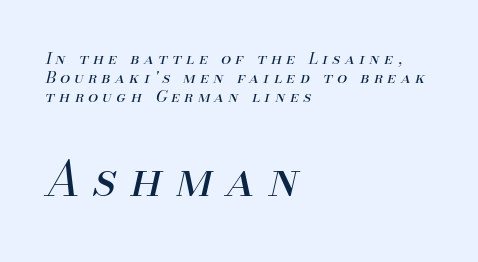
The later block is typeset at a bigger size than the earlier block. The letters advance in unequal steps, a hallmark of proportional type. Line beginnings align vertically; line endings do not. Is the type slanted? Yes — the strokes lean at a clear angle. The type is letterspaced generously, with wide tracking.
